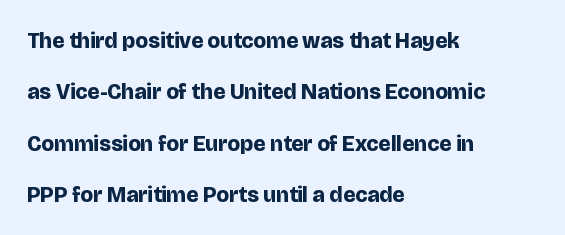
Q: Is the text bold? A: Yes.
Q: Is the text italic (slanted)? A: No, it is upright.
Q: Is the text underlined? A: No.
Q: How is the paragraph aligned? A: Left-aligned.
Q: Is the spacing between letters normal or unusually wide? A: Normal.
Q: Is the spacing between lines tight, normal or loose? A: Loose.
